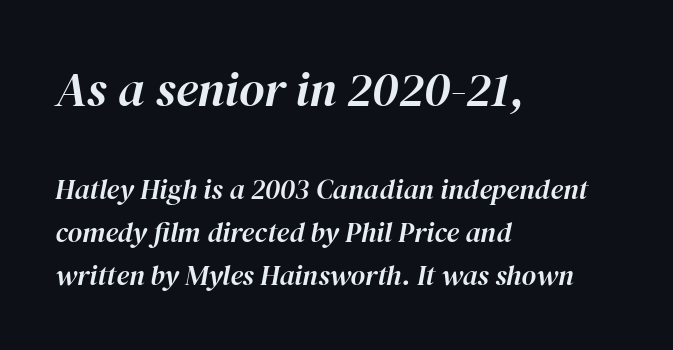
Q: Is the text italic (slanted)? A: Yes, it leans right by about 12 degrees.
Q: Is the text underlined? A: No.
Q: How is the paragraph aligned? A: Left-aligned.
Q: Is the spacing between letters normal or unusually wide? A: Normal.
Q: Is the spacing between lines tight, normal or loose? A: Normal.
Q: Which block of text is set in a larger size, the first (top) or the second (bottom)? A: The first (top) one.
Q: Width (condensed, normal, or wide)? A: Normal.
Q: Stroke contrast? A: High.
Q: x-height? A: Medium.
Q: Monospaced? A: No.
